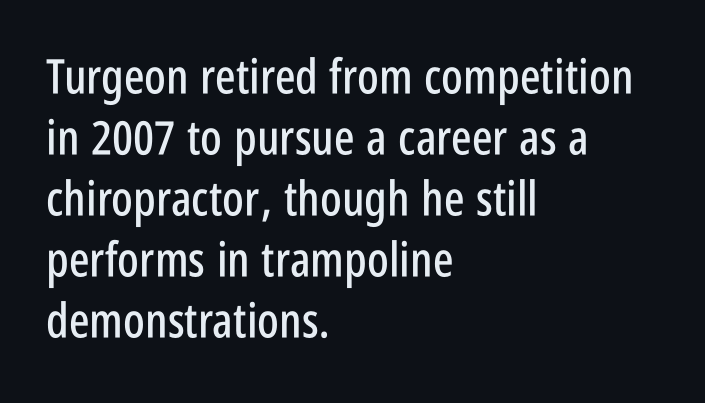
Look at the tracking — it's just the regular setting, nothing added. The space beneath each line is pristine and unruled. Do the letters lean? They stand straight. The vertical gap from one line to the next is medium. The setting favours the left margin, as ordinary paragraphs usually do.
